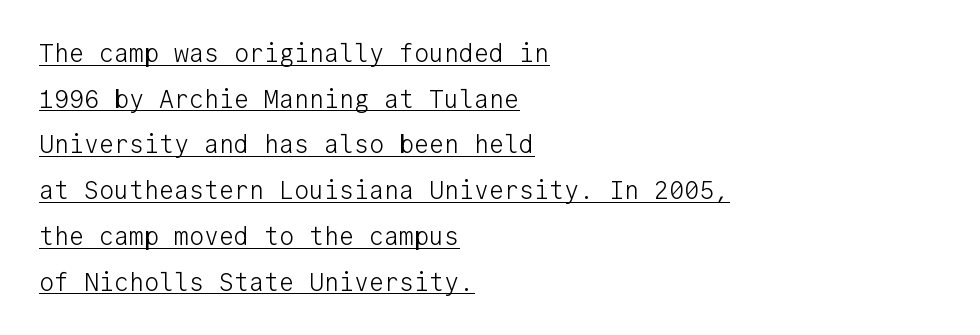
Q: Is the text bold? A: No.
Q: Is the text italic (slanted)? A: No, it is upright.
Q: Is the text underlined? A: Yes.
Q: How is the paragraph aligned? A: Left-aligned.
Q: Is the spacing between letters normal or unusually wide? A: Normal.
